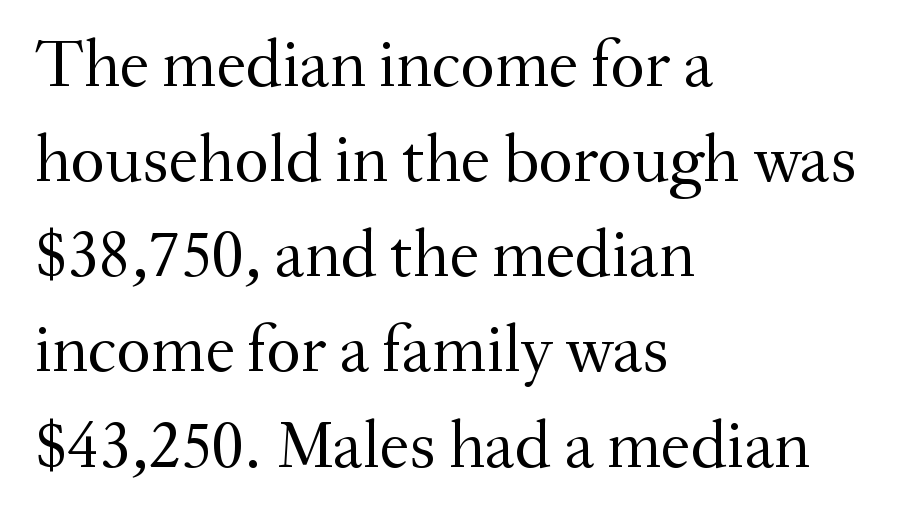
Observe the ordinary spacing: letters are neighbours, not strangers. The passage shown is typeset with a serif family. Check the space under the baseline: it is left empty. Upright lettering throughout.
